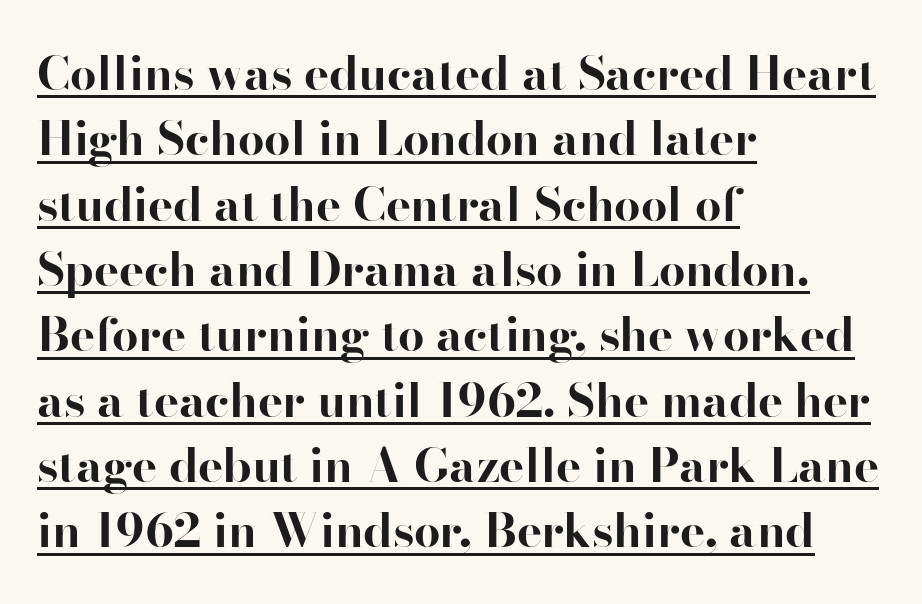
Is the block centered? No — it sits flush against the left margin. Reading down the column, the eye jumps a familiar distance to each next line. Inter-character spacing is left at the font's built-in metrics. This sample carries an underscore along the baseline area. You can tell from the footed stems that serif type was used.
